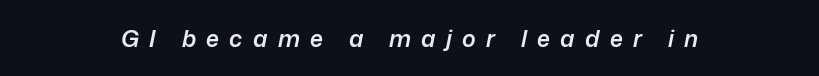
The face used here is rendered with a markedly widened letterfit. Would a proofreader flag this as italicized? Yes. Rule under the text: the space is simply empty. Does the copy run flush right? No — it is centered line by line. Bold? Not quite — semibold, heavier than regular but stopping short.
